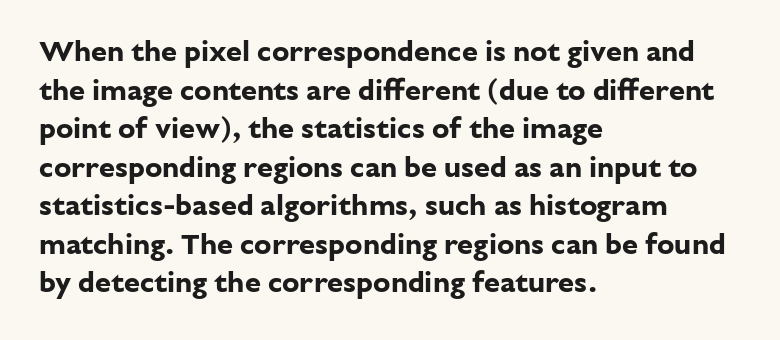
{"serif": "no", "italic": "no", "bold": "yes", "weight": "bold", "width": "normal", "stroke_contrast": "low", "x_height": "medium", "monospaced": "no", "underline": "no", "align": "left", "line_spacing": "normal", "line_spacing_ratio": 1.33, "letter_spacing": "normal", "letter_spacing_em": 0.0, "glyph_px": 29}
